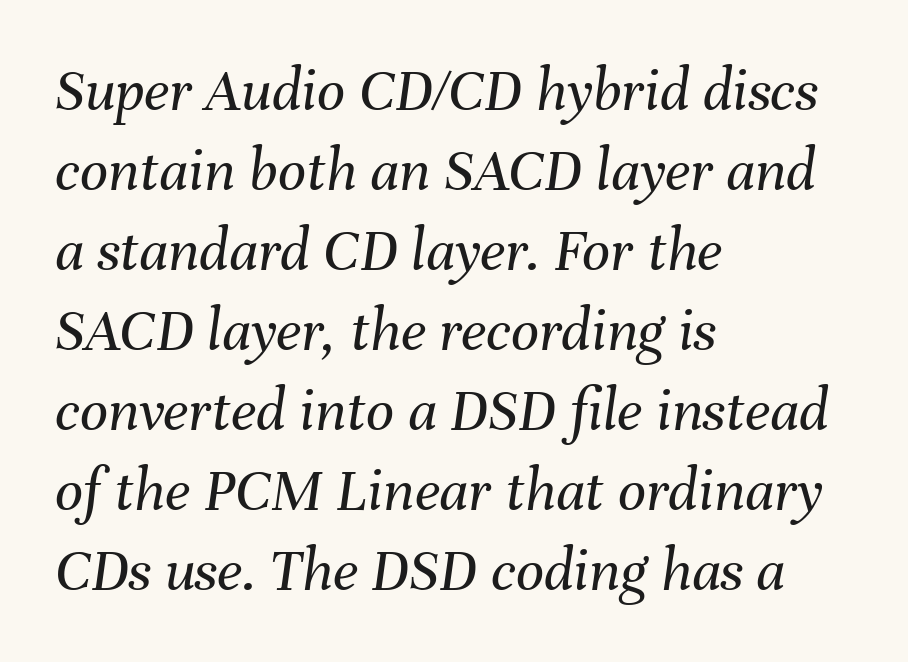
The image shows 62 px regular-weight type, italic (leaning right); set left-aligned, normal line spacing (1.29x), normal letter spacing, not underlined; medium stroke contrast and a medium x-height.
